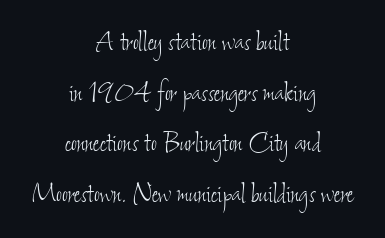
The image shows 32 px thin, condensed type; set centered, normal line spacing (1.58x), normal letter spacing, not underlined; low stroke contrast and a small x-height.
